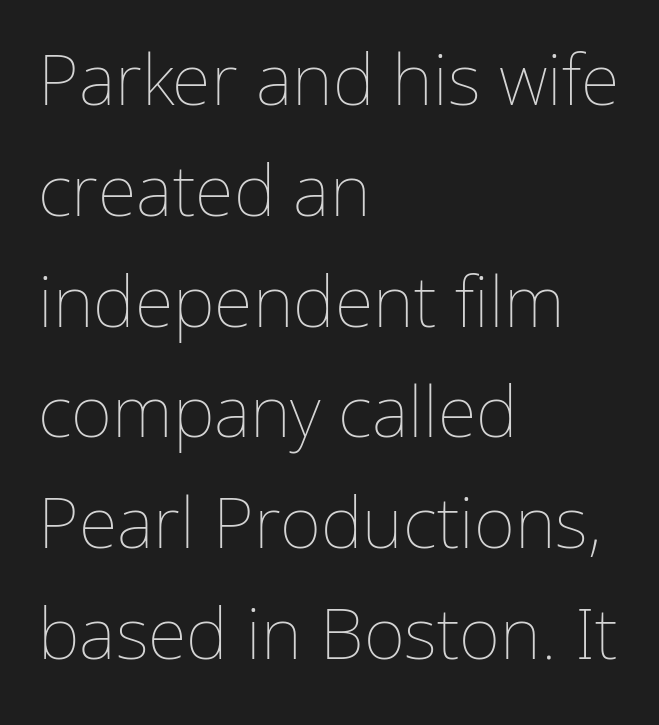
Q: Is the text bold? A: No.
Q: Is the text italic (slanted)? A: No, it is upright.
Q: Is the text underlined? A: No.
Q: How is the paragraph aligned? A: Left-aligned.
Q: Is the spacing between letters normal or unusually wide? A: Normal.
Q: Is the spacing between lines tight, normal or loose? A: Normal.
Q: Width (condensed, normal, or wide)? A: Normal.
Q: Stroke contrast? A: Low.
Q: x-height? A: Medium.
Q: Monospaced? A: No.
